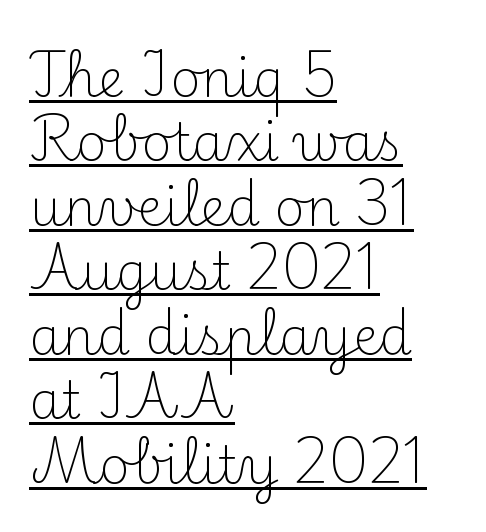
The image shows 52 px light serif type, upright; set left-aligned, line spacing 1.24x, normal letter spacing, underlined; medium stroke contrast and a small x-height.
